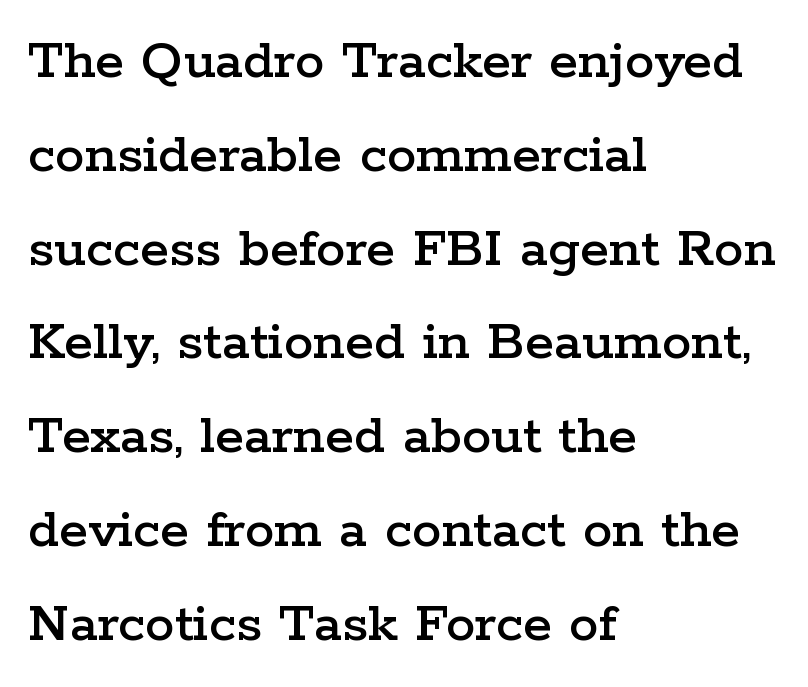
Q: Is the text italic (slanted)? A: No, it is upright.
Q: Is the typeface a serif or a sans-serif typeface? A: Serif.
Q: Is the text underlined? A: No.
Q: How is the paragraph aligned? A: Left-aligned.
Q: Is the spacing between letters normal or unusually wide? A: Normal.
Q: Is the spacing between lines tight, normal or loose? A: Normal.
Q: Width (condensed, normal, or wide)? A: Wide.
Q: Stroke contrast? A: Low.
Q: x-height? A: Medium.
Q: Monospaced? A: No.
